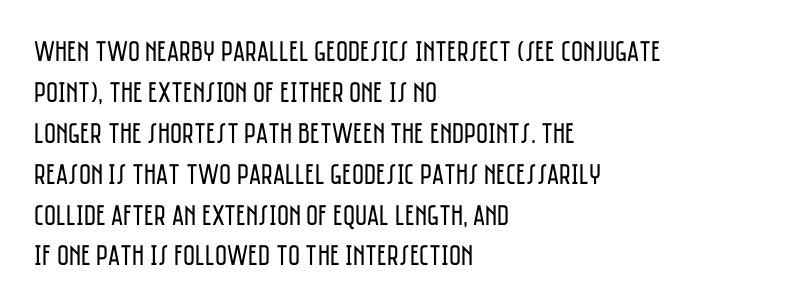
{"serif": "no", "italic": "no", "bold": "no", "weight": "regular", "width": "condensed", "stroke_contrast": "low", "x_height": "large", "monospaced": "no", "underline": "no", "align": "left", "line_spacing": "normal", "line_spacing_ratio": 1.41, "letter_spacing": "normal", "letter_spacing_em": 0.0, "glyph_px": 29}
